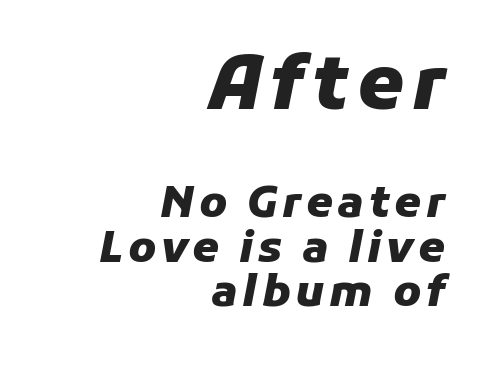
The image shows 75 px heavy type, italic (leaning right); set right-aligned, tight line spacing (1.03x), not underlined; the first (top) block is 1.74x larger; low stroke contrast and a medium x-height.
